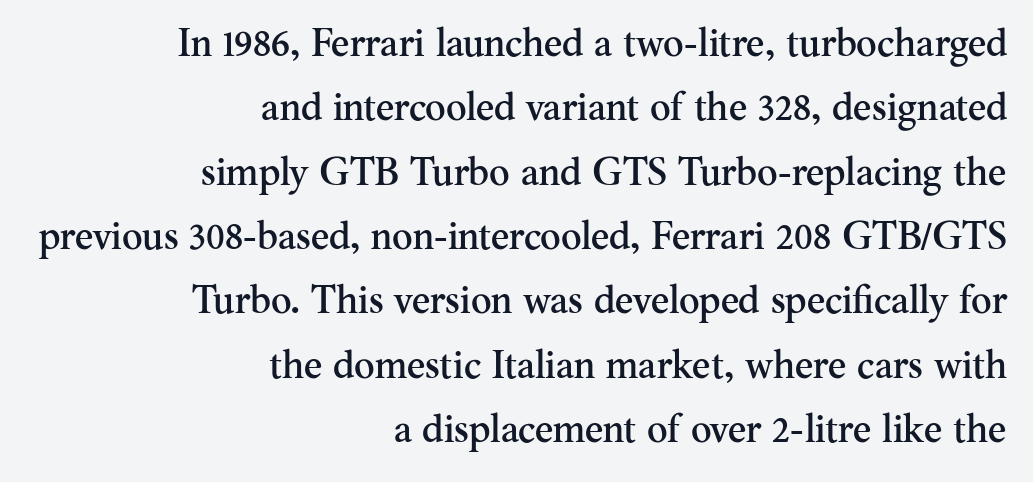
The typography opts for an upright posture over an oblique one. Proportional: the letters do not fall into vertical columns. Is there much room between lines? A standard amount, neither cramped nor airy. The characters display serif detailing at their extremities.
